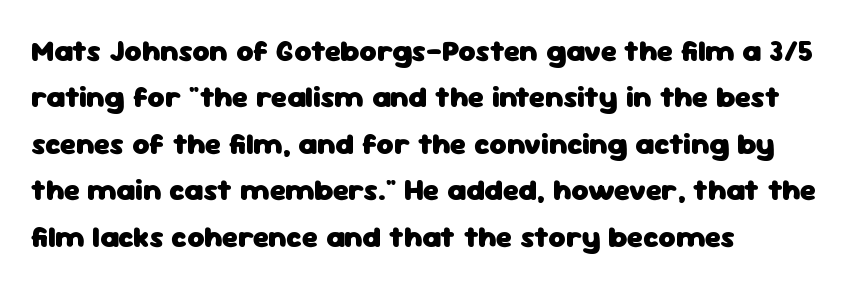
The image shows 30 px heavy sans-serif type, upright; set left-aligned, normal line spacing (1.55x), normal letter spacing, not underlined; low stroke contrast and a medium x-height.
